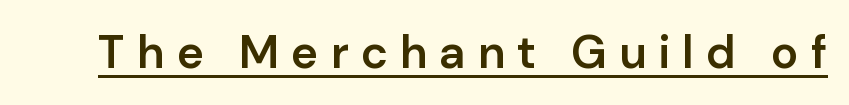
Q: Is the text bold? A: Semi-bold.
Q: Is the text italic (slanted)? A: No, it is upright.
Q: Is the typeface a serif or a sans-serif typeface? A: Sans-serif.
Q: Is the text underlined? A: Yes.
Q: Is the spacing between letters normal or unusually wide? A: Unusually wide.
Q: Width (condensed, normal, or wide)? A: Normal.
Q: Stroke contrast? A: Low.
Q: x-height? A: Medium.
Q: Monospaced? A: No.
